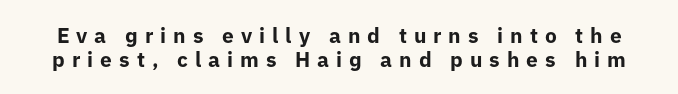
{"italic": "no", "bold": "yes", "underline": "no", "line_spacing": "tight", "line_spacing_ratio": 1.12, "letter_spacing": "wide", "letter_spacing_em": 0.33, "glyph_px": 21}
